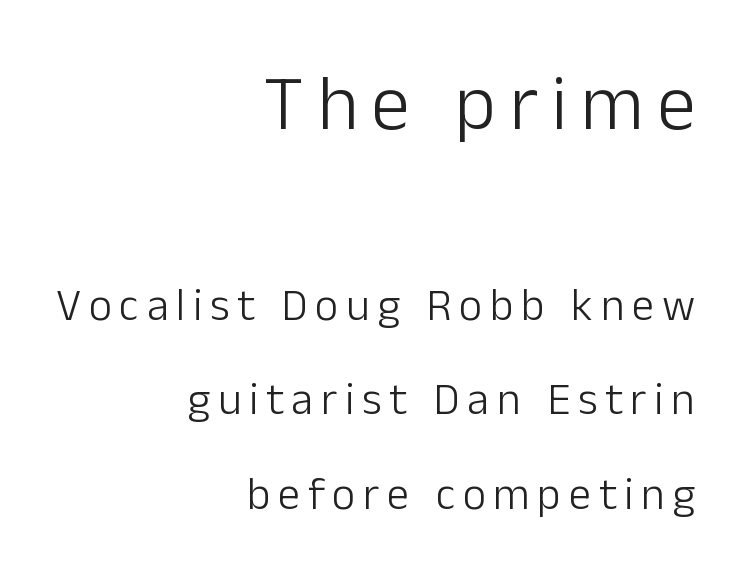
{"serif": "no", "italic": "no", "bold": "no", "weight": "light", "width": "normal", "stroke_contrast": "low", "x_height": "medium", "monospaced": "no", "underline": "no", "align": "right", "line_spacing": "loose", "line_spacing_ratio": 2.09, "larger_block": "first", "size_ratio": 1.73, "glyph_px": 78}
